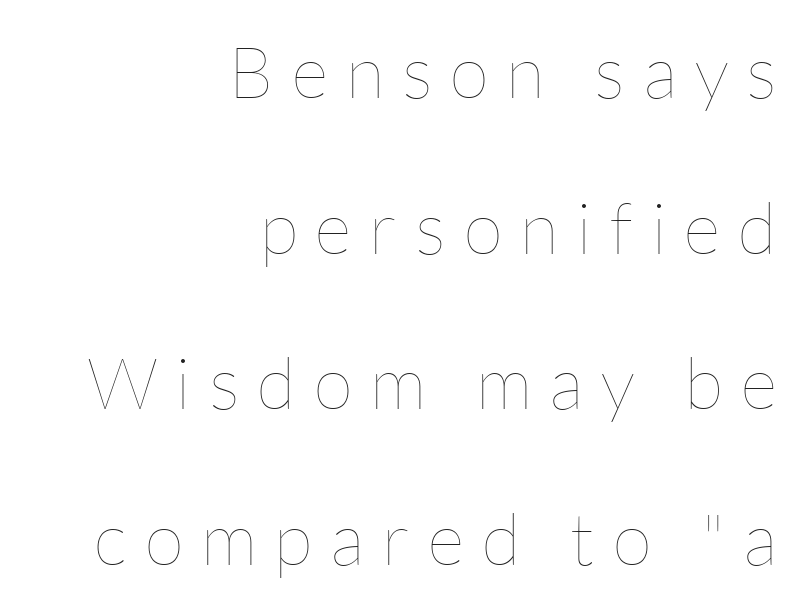
Q: Is the text bold? A: No.
Q: Is the text italic (slanted)? A: No, it is upright.
Q: Is the text underlined? A: No.
Q: How is the paragraph aligned? A: Right-aligned.
Q: Is the spacing between letters normal or unusually wide? A: Unusually wide.
Q: Is the spacing between lines tight, normal or loose? A: Loose.
Q: Width (condensed, normal, or wide)? A: Normal.
Q: Stroke contrast? A: Low.
Q: x-height? A: Medium.
Q: Monospaced? A: No.
